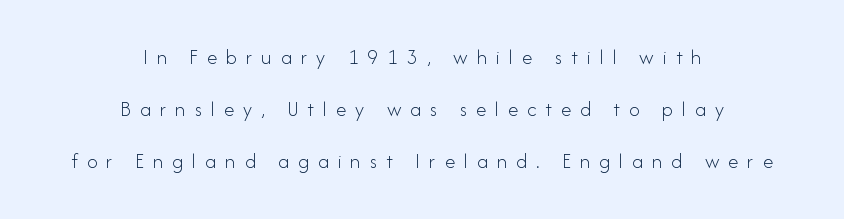
{"italic": "no", "bold": "no", "underline": "no", "align": "center", "line_spacing": "loose", "line_spacing_ratio": 2.48, "letter_spacing": "wide", "letter_spacing_em": 0.43, "glyph_px": 21}
